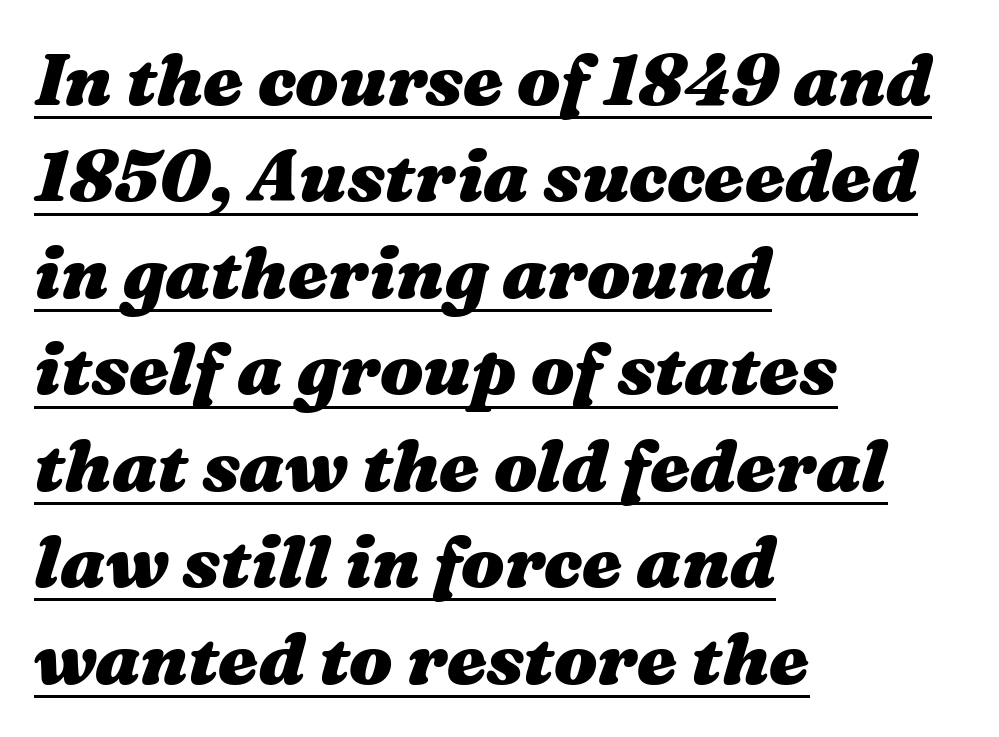
The image shows 72 px heavy, wide type, italic (leaning right); set left-aligned, normal line spacing (1.34x), normal letter spacing, underlined; medium stroke contrast and a medium x-height.
